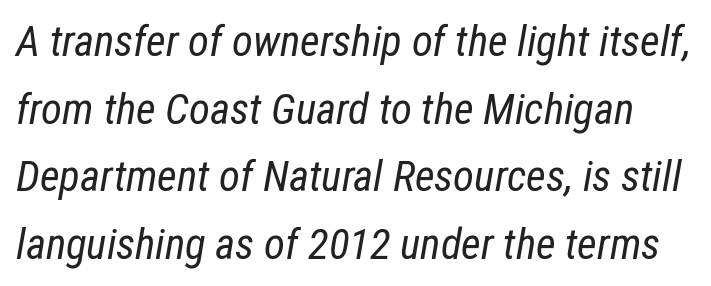
Look at the tracking — it's just the regular setting, nothing added. Think of a printed novel: that variable character pitch is what you see here. The space beneath each line is pristine and unruled. The passage shown leans; its letterforms are oblique. These glyphs show unthickened strokes, regular width or finer. Students, observe: this is what conventionally led text looks like.
